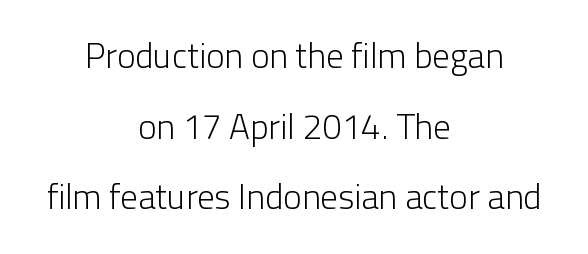
{"serif": "no", "italic": "no", "bold": "no", "weight": "light", "width": "normal", "stroke_contrast": "low", "x_height": "medium", "monospaced": "no", "underline": "no", "align": "center", "line_spacing": "loose", "line_spacing_ratio": 2.02, "letter_spacing": "normal", "letter_spacing_em": 0.0, "glyph_px": 35}
